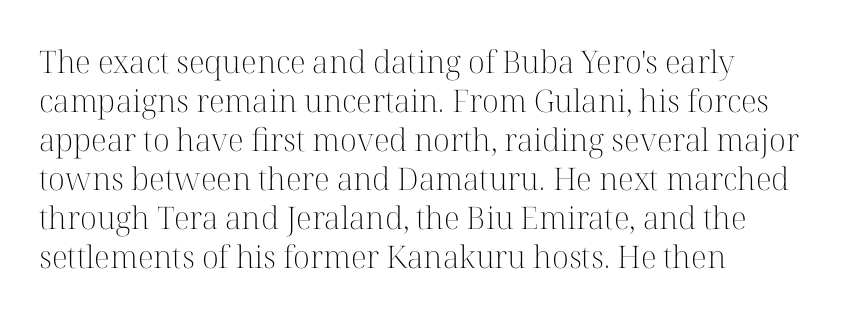
The image shows 31 px light serif type, upright; set left-aligned, normal line spacing (1.26x), normal letter spacing, not underlined; high stroke contrast and a medium x-height.
